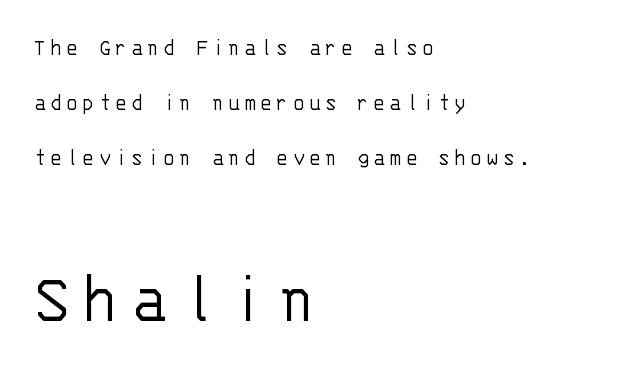
In terms of letterform style, serifs are entirely absent. Is the type heavy? It reads as light-to-regular instead. Rendered with straight, roman letterforms. Regarding leading, the lines here are spaced well apart. Every character here occupies the same horizontal width, giving the sample a typewriter-like rhythm.
